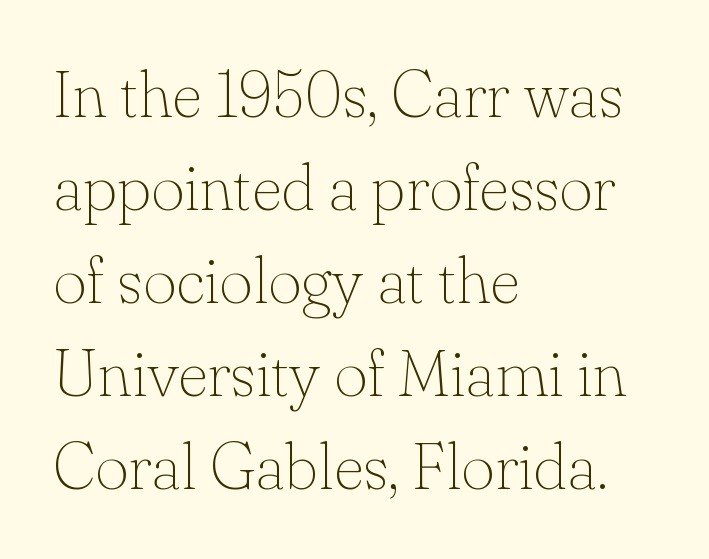
Nobody touched the tracking dial on this one. Check the space under the baseline: it is left empty. Alignment: flush left. Summary of vertical rhythm: regular, with standard interline spacing. This is not heavy type; no bold has been used.
